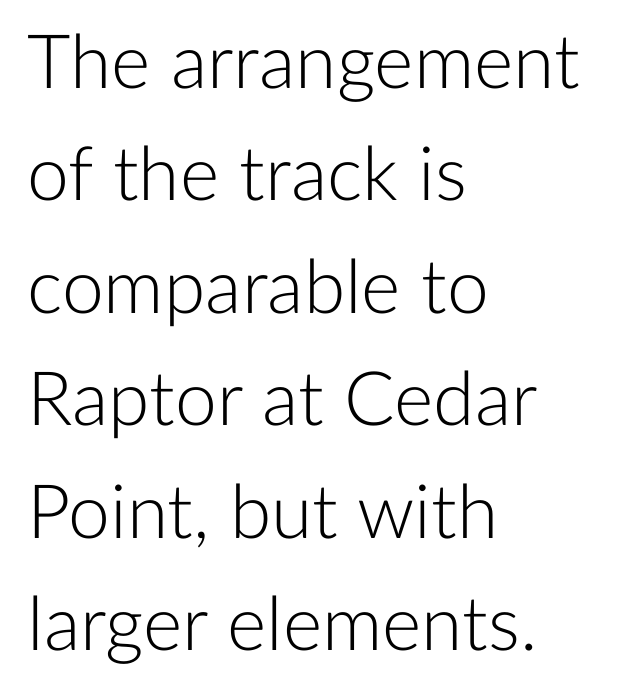
{"serif": "no", "italic": "no", "bold": "no", "weight": "light", "width": "normal", "stroke_contrast": "low", "x_height": "medium", "monospaced": "no", "underline": "no", "align": "left", "line_spacing": "normal", "line_spacing_ratio": 1.5, "letter_spacing": "normal", "letter_spacing_em": 0.0, "glyph_px": 75}
